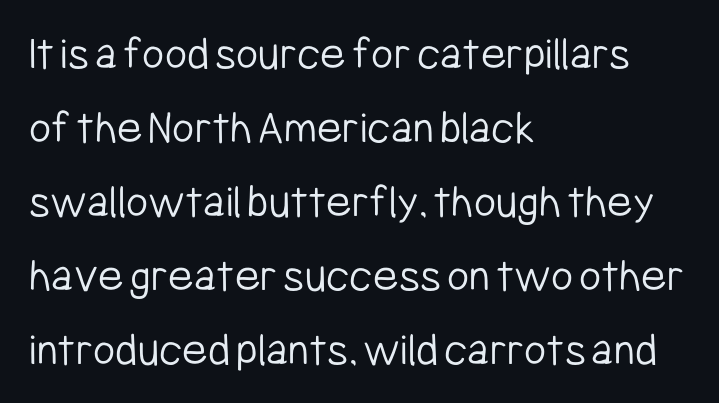
Q: Is the text bold? A: No.
Q: Is the text italic (slanted)? A: No, it is upright.
Q: Is the typeface a serif or a sans-serif typeface? A: Sans-serif.
Q: Is the text underlined? A: No.
Q: How is the paragraph aligned? A: Left-aligned.
Q: Is the spacing between letters normal or unusually wide? A: Normal.
Q: Is the spacing between lines tight, normal or loose? A: Normal.
Q: Width (condensed, normal, or wide)? A: Condensed.
Q: Stroke contrast? A: Low.
Q: x-height? A: Medium.
Q: Monospaced? A: No.
